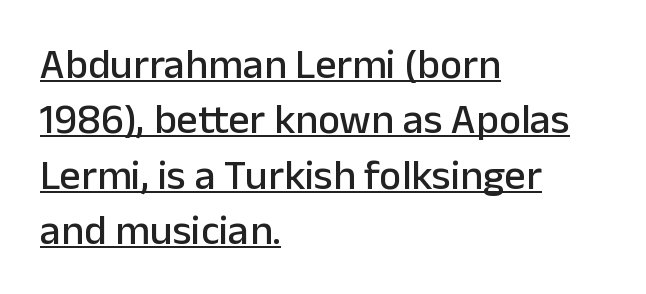
The image shows 42 px sans-serif type, upright; set left-aligned, normal line spacing (1.32x), normal letter spacing, underlined; low stroke contrast and a medium x-height.
